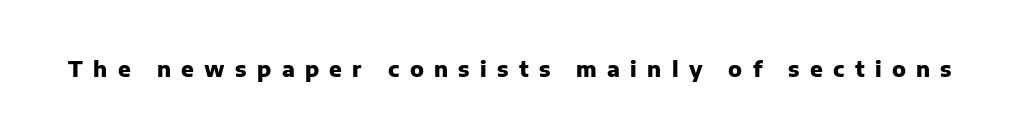
The image shows 21 px bold type, upright; set unusually wide letter spacing (+0.49 em), not underlined.
